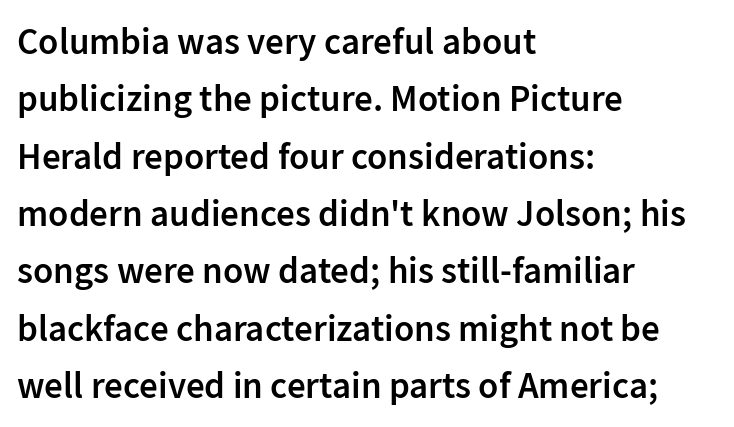
A typesetter would call this leading conventional body-copy spacing. Short note: letters normally spaced. Is this a fixed-width face? No — the glyphs have proportional, varying widths. Casual observation: everything's shoved over to the left. A typesetter would label this face a sans. The passage shown is not underscored anywhere.
